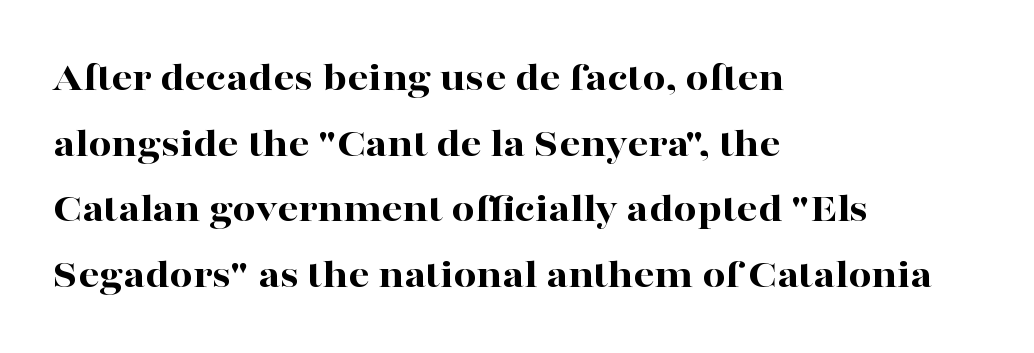
Letter spacing: default. Font category for this specimen: serif. Has an underline been added? It has not. Left-aligned paragraph, ragged on the right. Think of a printed novel: that variable character pitch is what you see here. Emphasis by weight is at full strength: bold.
